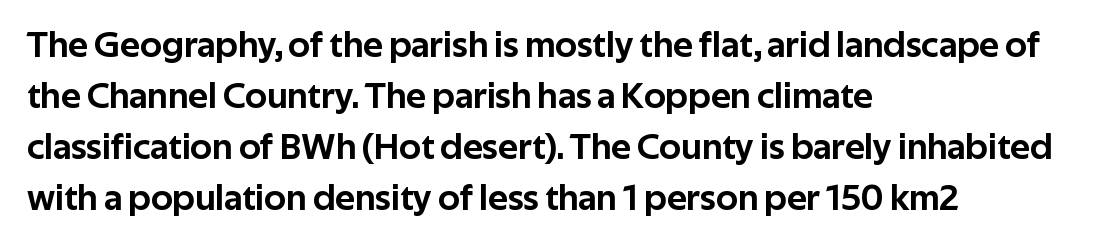
The image shows 37 px sans-serif type, upright; set left-aligned, normal line spacing (1.38x), normal letter spacing, not underlined; low stroke contrast and a medium x-height.
